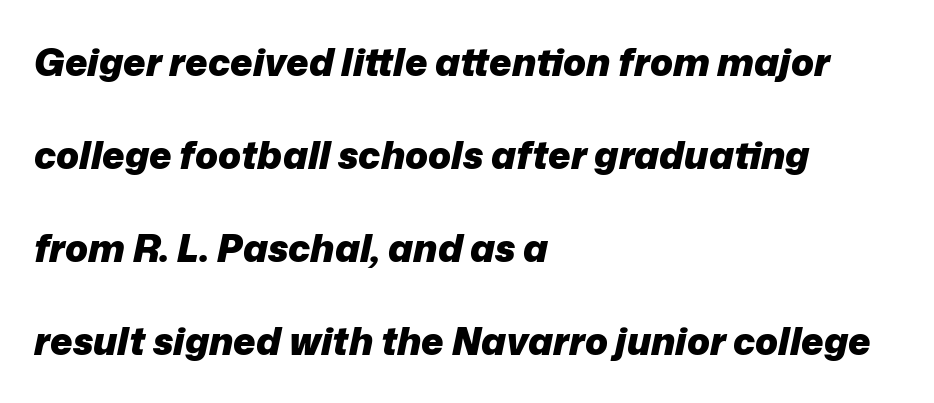
The image shows 38 px heavy type, italic (leaning right); set left-aligned, loose line spacing (2.45x), normal letter spacing, not underlined; low stroke contrast and a medium x-height.
